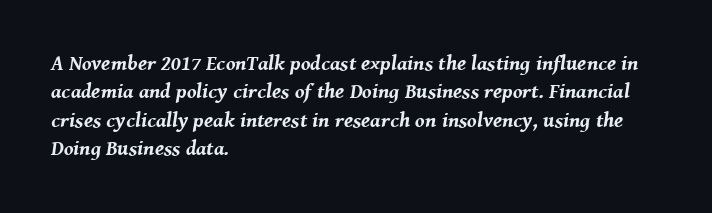
Q: Is the text bold? A: Yes.
Q: Is the text italic (slanted)? A: Yes, it leans right by about 8 degrees.
Q: Is the text underlined? A: No.
Q: How is the paragraph aligned? A: Left-aligned.
Q: Is the spacing between letters normal or unusually wide? A: Normal.
Q: Is the spacing between lines tight, normal or loose? A: Normal.
